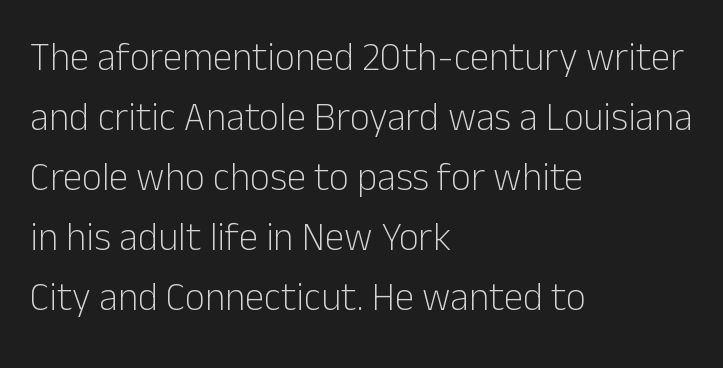
{"serif": "no", "italic": "no", "bold": "no", "weight": "light", "width": "normal", "stroke_contrast": "low", "x_height": "medium", "monospaced": "no", "underline": "no", "align": "left", "line_spacing": "normal", "line_spacing_ratio": 1.54, "letter_spacing": "normal", "letter_spacing_em": 0.0, "glyph_px": 39}
